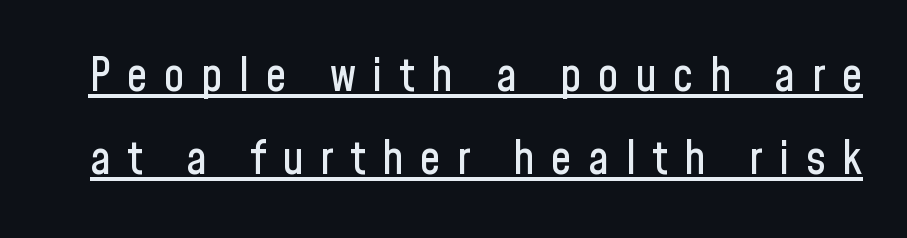
Q: Is the text italic (slanted)? A: No, it is upright.
Q: Is the typeface a serif or a sans-serif typeface? A: Sans-serif.
Q: Is the text underlined? A: Yes.
Q: Is the spacing between letters normal or unusually wide? A: Unusually wide.
Q: Width (condensed, normal, or wide)? A: Condensed.
Q: Stroke contrast? A: Low.
Q: x-height? A: Medium.
Q: Monospaced? A: No.
